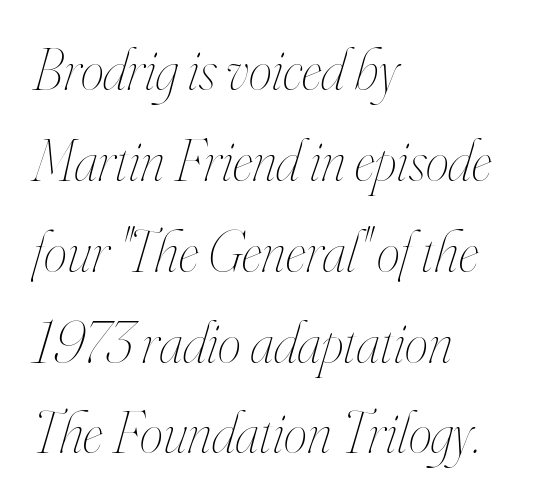
There is no visible air inserted between adjacent glyphs. Nothing heavy about these letters — not bold at all. Varying glyph widths throughout — classic text-font behaviour. The rendering uses a moderate line-height, typical for paragraphs.
